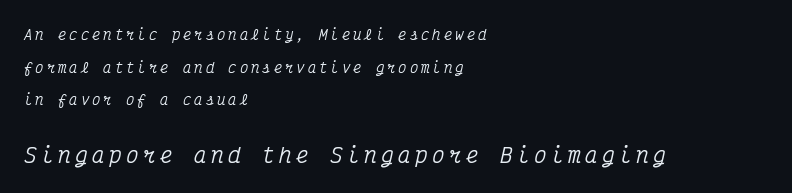
{"italic": "yes", "lean": "right", "slant_degrees": 12, "underline": "no", "align": "left", "line_spacing": "loose", "line_spacing_ratio": 2.33, "letter_spacing": "wide", "letter_spacing_em": 0.21, "larger_block": "second", "size_ratio": 1.5, "glyph_px": 21}
